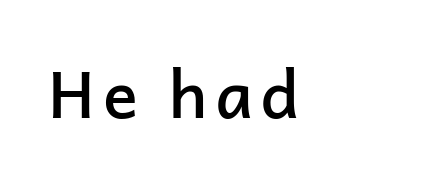
Q: Is the text bold? A: Semi-bold.
Q: Is the text italic (slanted)? A: No, it is upright.
Q: Is the typeface a serif or a sans-serif typeface? A: Sans-serif.
Q: Is the text underlined? A: No.
Q: Width (condensed, normal, or wide)? A: Normal.
Q: Stroke contrast? A: Low.
Q: x-height? A: Medium.
Q: Monospaced? A: No.
